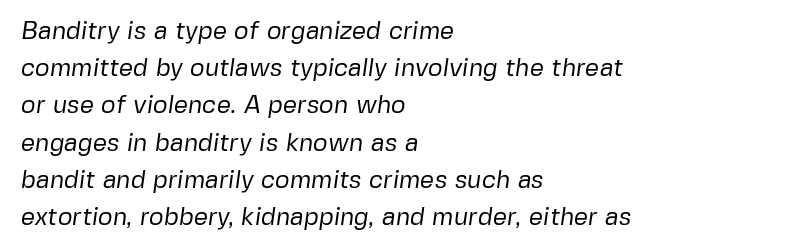
Q: Is the text bold? A: No.
Q: Is the text underlined? A: No.
Q: How is the paragraph aligned? A: Left-aligned.
Q: Is the spacing between letters normal or unusually wide? A: Normal.
Q: Is the spacing between lines tight, normal or loose? A: Normal.
